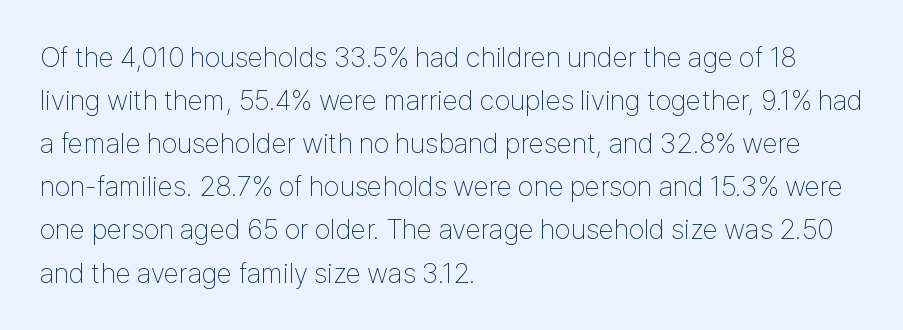
Q: Is the text bold? A: No.
Q: Is the text italic (slanted)? A: No, it is upright.
Q: Is the typeface a serif or a sans-serif typeface? A: Sans-serif.
Q: Is the text underlined? A: No.
Q: How is the paragraph aligned? A: Left-aligned.
Q: Is the spacing between letters normal or unusually wide? A: Normal.
Q: Is the spacing between lines tight, normal or loose? A: Normal.
Q: Width (condensed, normal, or wide)? A: Condensed.
Q: Stroke contrast? A: Low.
Q: x-height? A: Medium.
Q: Monospaced? A: No.
